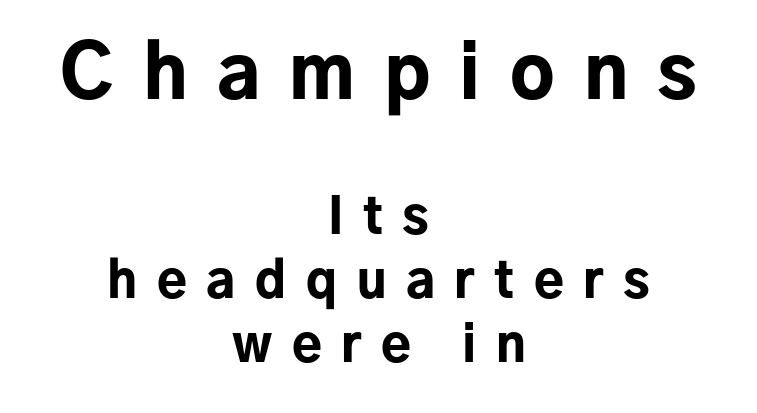
Does the leading feel generous? No, just average. Do the characters align in a grid? No, the font is proportional. Descenders are the only things crossing below the line. These lines were composed using upright roman letters. Does the copy run flush right? No — it is centered line by line. Thick stems and heavy bowls — unmistakably bold.
